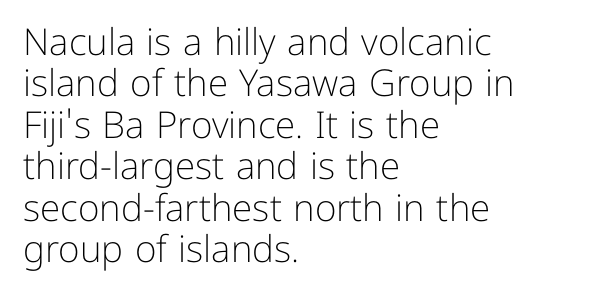
Q: Is the text bold? A: No.
Q: Is the text italic (slanted)? A: No, it is upright.
Q: Is the typeface a serif or a sans-serif typeface? A: Sans-serif.
Q: Is the text underlined? A: No.
Q: How is the paragraph aligned? A: Left-aligned.
Q: Is the spacing between letters normal or unusually wide? A: Normal.
Q: Is the spacing between lines tight, normal or loose? A: Tight.
Q: Width (condensed, normal, or wide)? A: Normal.
Q: Stroke contrast? A: Low.
Q: x-height? A: Medium.
Q: Monospaced? A: No.
